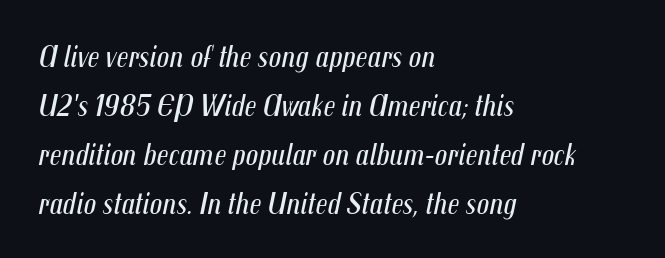
The image shows 31 px regular-weight, condensed type, italic (leaning right); set left-aligned, normal line spacing (1.58x), normal letter spacing, not underlined; medium stroke contrast and a medium x-height.
